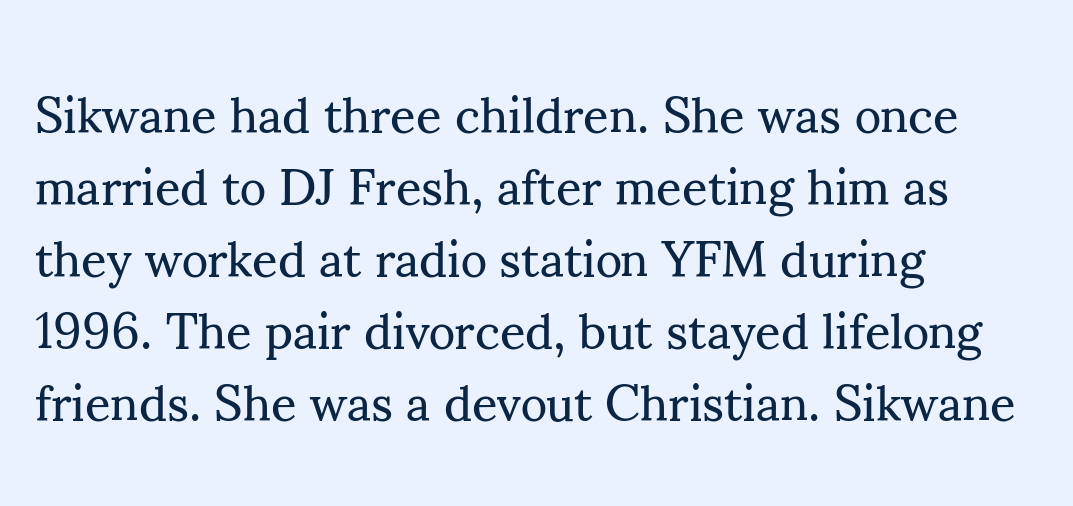
Q: Is the text bold? A: No.
Q: Is the text italic (slanted)? A: No, it is upright.
Q: Is the typeface a serif or a sans-serif typeface? A: Serif.
Q: Is the text underlined? A: No.
Q: How is the paragraph aligned? A: Left-aligned.
Q: Is the spacing between letters normal or unusually wide? A: Normal.
Q: Is the spacing between lines tight, normal or loose? A: Normal.
Q: Width (condensed, normal, or wide)? A: Normal.
Q: Stroke contrast? A: Medium.
Q: x-height? A: Small.
Q: Monospaced? A: No.
